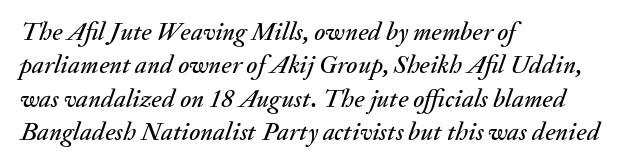
The image shows 26 px text type, italic (leaning right); set left-aligned, normal line spacing (1.28x), normal letter spacing, not underlined.
